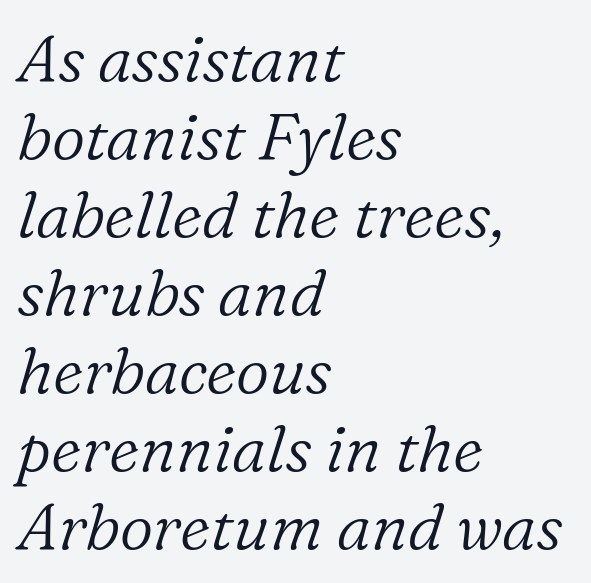
Q: Is the text bold? A: No.
Q: Is the text italic (slanted)? A: Yes, it leans right by about 16 degrees.
Q: Is the typeface a serif or a sans-serif typeface? A: Serif.
Q: Is the text underlined? A: No.
Q: How is the paragraph aligned? A: Left-aligned.
Q: Is the spacing between letters normal or unusually wide? A: Normal.
Q: Width (condensed, normal, or wide)? A: Normal.
Q: Stroke contrast? A: Low.
Q: x-height? A: Medium.
Q: Monospaced? A: No.
